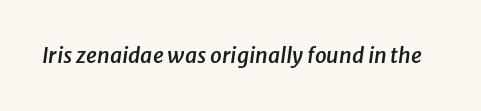
Q: Is the text bold? A: Semi-bold.
Q: Is the text italic (slanted)? A: Yes, it leans right by about 8 degrees.
Q: Is the text underlined? A: No.
Q: Is the spacing between letters normal or unusually wide? A: Normal.
